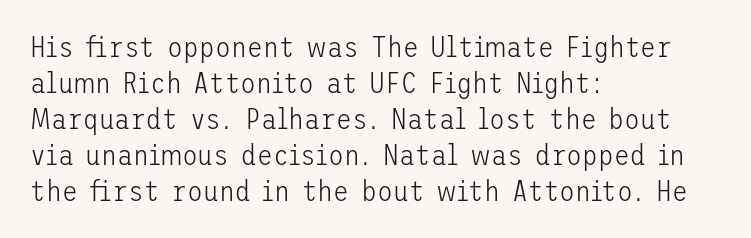
Q: Is the text bold? A: No.
Q: Is the text italic (slanted)? A: No, it is upright.
Q: Is the typeface a serif or a sans-serif typeface? A: Sans-serif.
Q: Is the text underlined? A: No.
Q: How is the paragraph aligned? A: Left-aligned.
Q: Is the spacing between letters normal or unusually wide? A: Normal.
Q: Width (condensed, normal, or wide)? A: Normal.
Q: Stroke contrast? A: Low.
Q: x-height? A: Medium.
